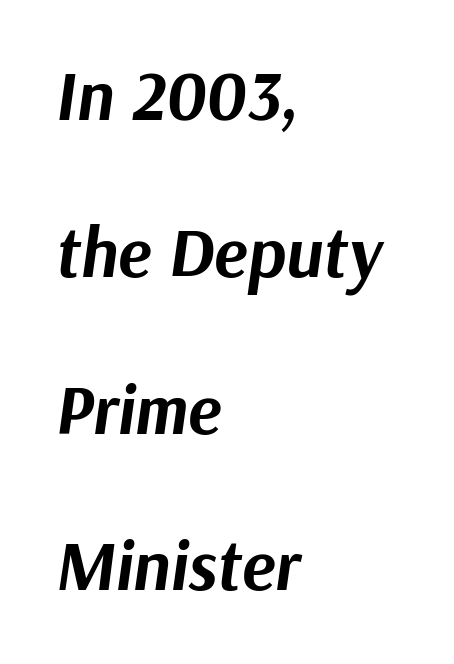
The image shows 70 px bold type, italic (leaning right); set left-aligned, loose line spacing (2.24x), normal letter spacing, not underlined; medium stroke contrast and a medium x-height.
